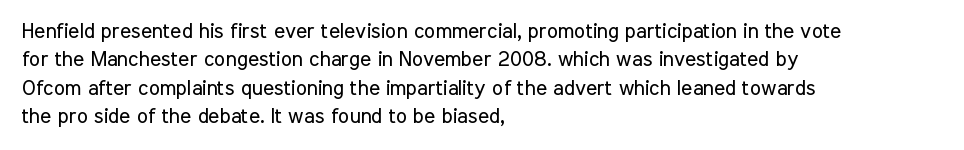
Q: Is the text bold? A: No.
Q: Is the text italic (slanted)? A: No, it is upright.
Q: Is the text underlined? A: No.
Q: How is the paragraph aligned? A: Left-aligned.
Q: Is the spacing between letters normal or unusually wide? A: Normal.
Q: Is the spacing between lines tight, normal or loose? A: Normal.
